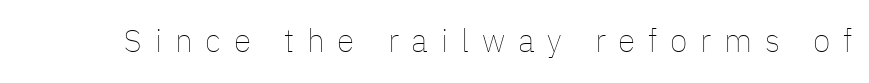
The image shows 32 px thin type, upright; set unusually wide letter spacing (+0.4 em), not underlined; low stroke contrast and a medium x-height.
